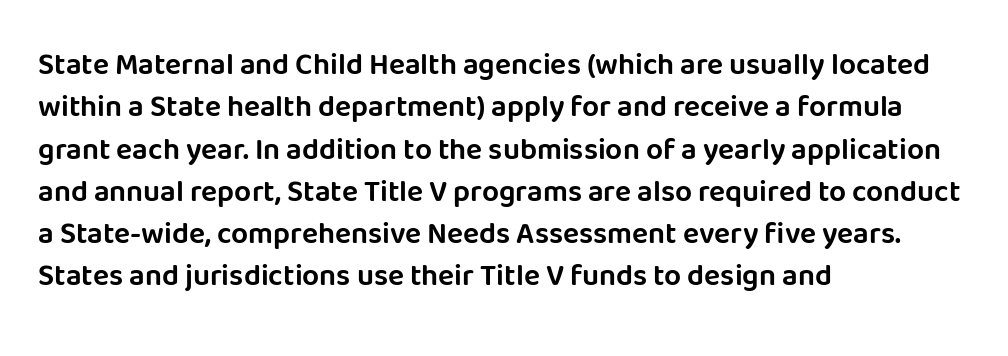
Leading: standard. The rendering keeps characters at their native spacing. If you drew a line through each stem, it would be perfectly vertical. Are there feet on the stems? There aren't — it's a sans. Is this a fixed-width face? No — the glyphs have proportional, varying widths. The rendering anchors every line to the left-hand side.
